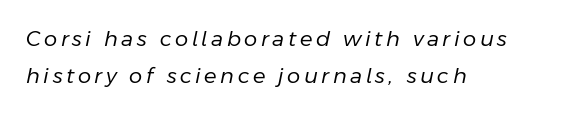
Q: Is the text bold? A: No.
Q: Is the text italic (slanted)? A: Yes, it leans right by about 11 degrees.
Q: Is the text underlined? A: No.
Q: How is the paragraph aligned? A: Left-aligned.
